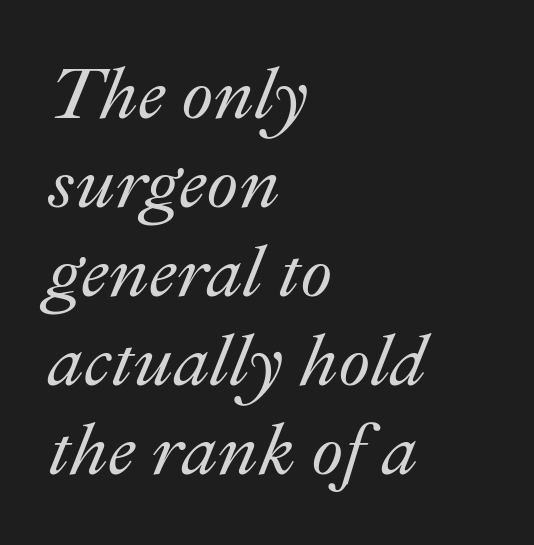
Q: Is the text italic (slanted)? A: Yes, it leans right by about 22 degrees.
Q: Is the text underlined? A: No.
Q: How is the paragraph aligned? A: Left-aligned.
Q: Is the spacing between letters normal or unusually wide? A: Normal.
Q: Width (condensed, normal, or wide)? A: Normal.
Q: Stroke contrast? A: Medium.
Q: x-height? A: Small.
Q: Monospaced? A: No.
